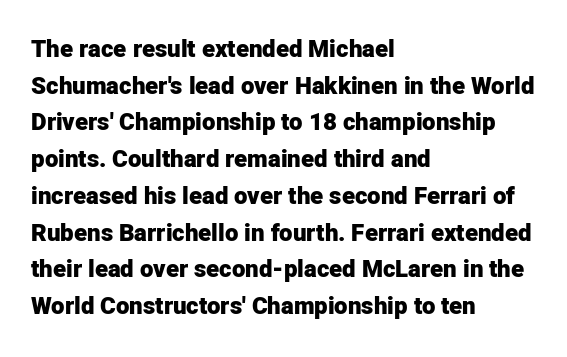
{"italic": "no", "bold": "yes", "underline": "no", "align": "left", "line_spacing": "normal", "line_spacing_ratio": 1.53, "letter_spacing": "normal", "letter_spacing_em": 0.0, "glyph_px": 24}
